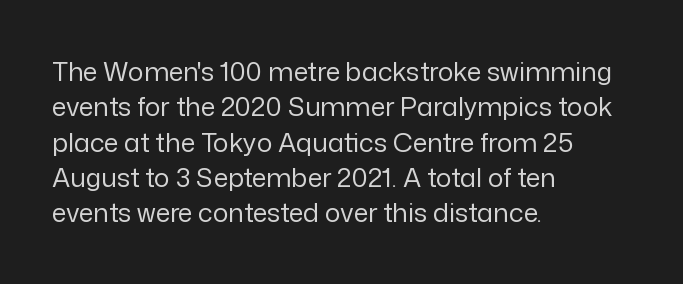
Q: Is the text bold? A: No.
Q: Is the text italic (slanted)? A: No, it is upright.
Q: Is the text underlined? A: No.
Q: How is the paragraph aligned? A: Left-aligned.
Q: Is the spacing between letters normal or unusually wide? A: Normal.
Q: Is the spacing between lines tight, normal or loose? A: Normal.
